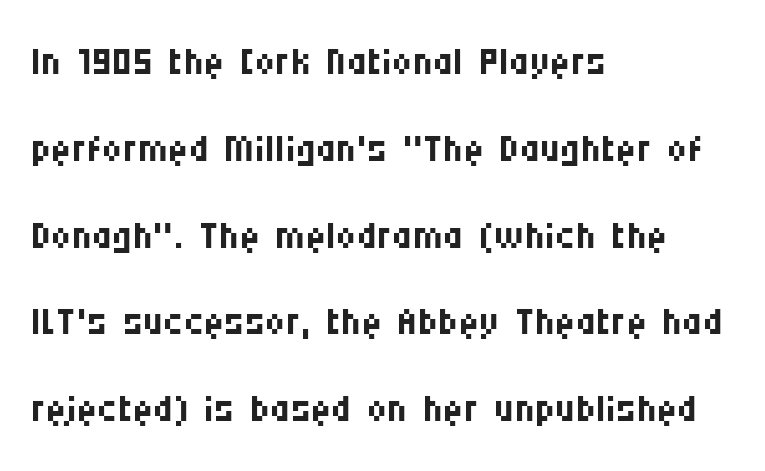
Q: Is the text bold? A: No.
Q: Is the text italic (slanted)? A: No, it is upright.
Q: Is the typeface a serif or a sans-serif typeface? A: Sans-serif.
Q: Is the text underlined? A: No.
Q: How is the paragraph aligned? A: Left-aligned.
Q: Is the spacing between letters normal or unusually wide? A: Normal.
Q: Is the spacing between lines tight, normal or loose? A: Normal.
Q: Width (condensed, normal, or wide)? A: Condensed.
Q: Stroke contrast? A: Medium.
Q: x-height? A: Large.
Q: Monospaced? A: No.
